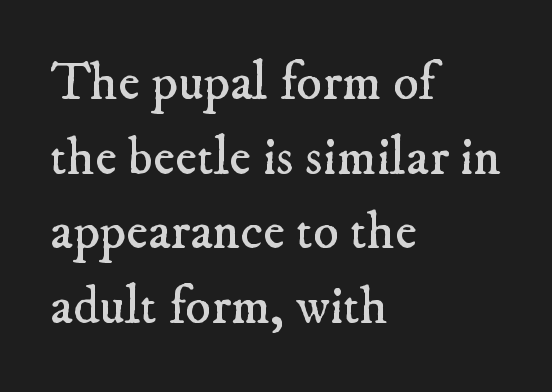
The image shows 53 px regular-weight serif type; set left-aligned, normal line spacing (1.41x), normal letter spacing, not underlined; low stroke contrast and a small x-height.
